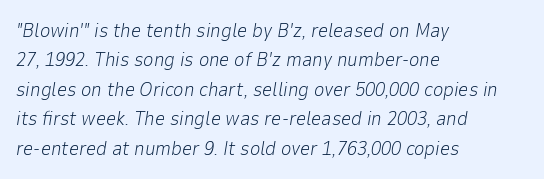
The image shows 20 px text type, italic (leaning right); set left-aligned, normal line spacing (1.47x), normal letter spacing, not underlined.
